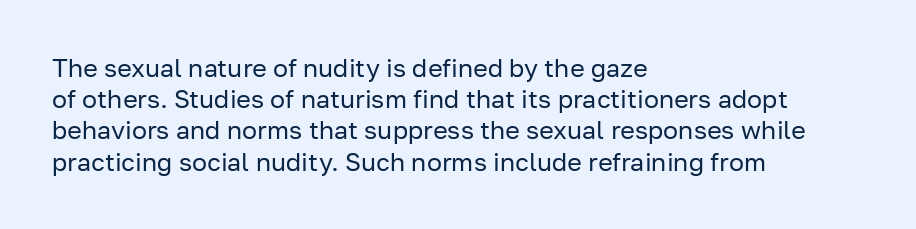
{"italic": "no", "bold": "no", "underline": "no", "align": "left", "line_spacing": "normal", "line_spacing_ratio": 1.25, "letter_spacing": "normal", "letter_spacing_em": 0.0, "glyph_px": 25}
